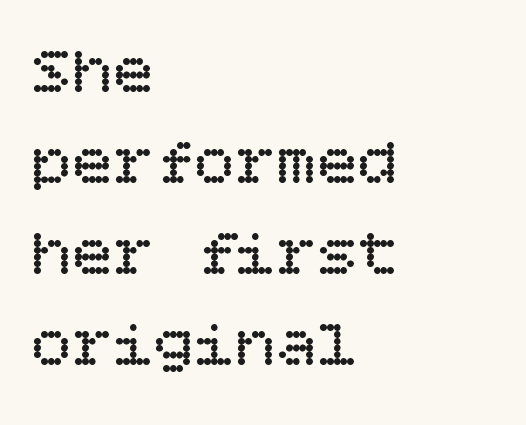
The setting favours the left margin, as ordinary paragraphs usually do. Rule under the text: the space is simply empty. Weight class: somewhere from thin through regular. A typesetter would mark this as roman, not italic. The passage shown has conventional tracking throughout.
